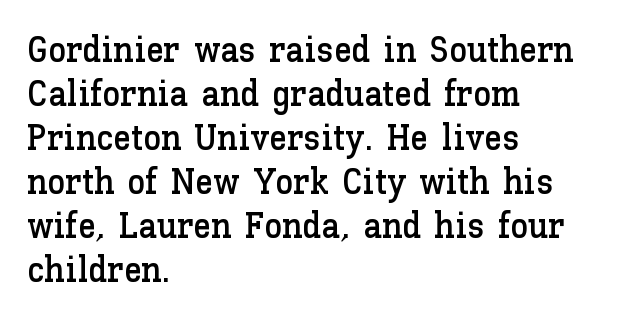
{"italic": "no", "width": "normal", "stroke_contrast": "low", "x_height": "medium", "monospaced": "no", "underline": "no", "align": "left", "line_spacing_ratio": 1.22, "letter_spacing": "normal", "letter_spacing_em": 0.0, "glyph_px": 36}
